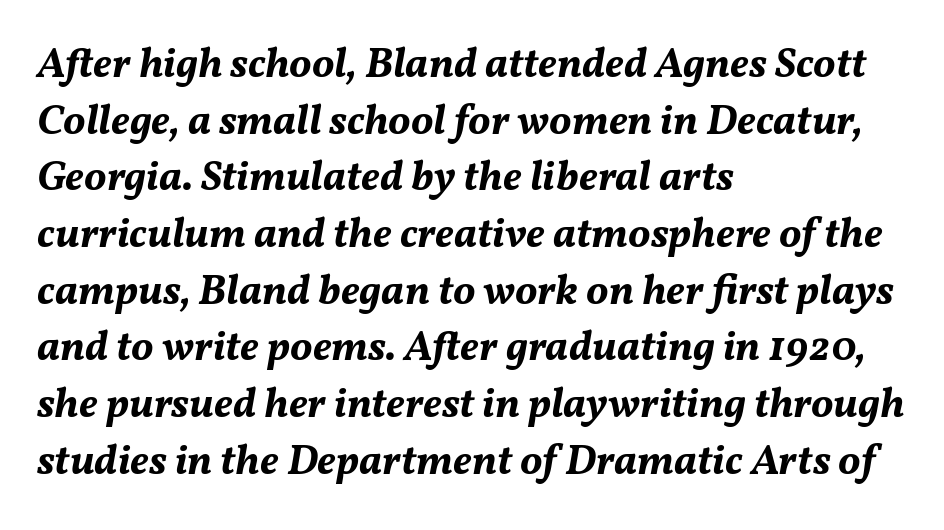
A typesetter would call this proportional, since set widths differ per character. Type without underlining. The typesetting leans heavy: a genuine bold. Letter spacing: default.
